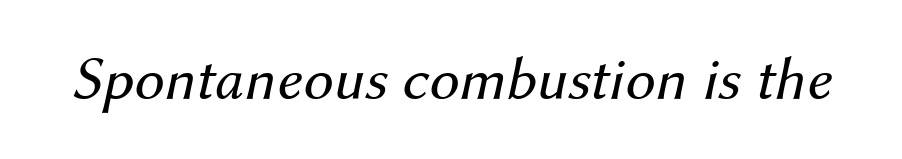
The strokes are not fattened; the text isn't bold. Compared with typical body copy, the letter spacing here is the same. The baseline area is clear. Note the varied advance widths — an 'i' is clearly narrower than an 'm'.
